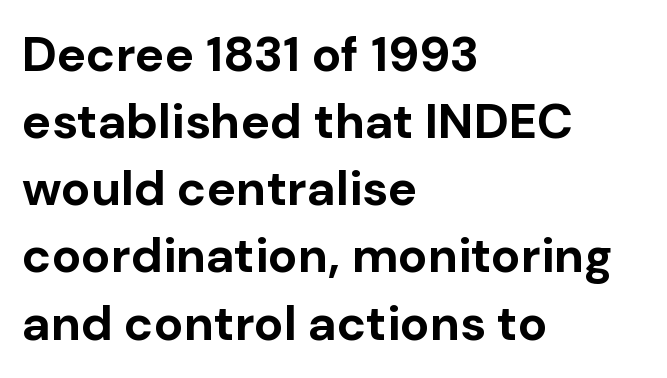
Q: Is the text bold? A: Yes.
Q: Is the text italic (slanted)? A: No, it is upright.
Q: Is the typeface a serif or a sans-serif typeface? A: Sans-serif.
Q: Is the text underlined? A: No.
Q: How is the paragraph aligned? A: Left-aligned.
Q: Is the spacing between letters normal or unusually wide? A: Normal.
Q: Is the spacing between lines tight, normal or loose? A: Normal.
Q: Width (condensed, normal, or wide)? A: Normal.
Q: Stroke contrast? A: Low.
Q: x-height? A: Medium.
Q: Monospaced? A: No.
